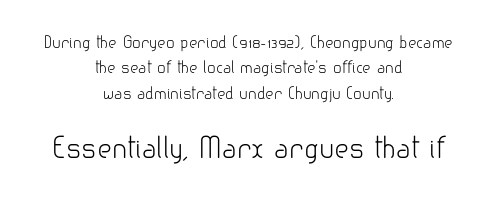
In CSS terms this would be text-align: center. Inter-character spacing is left at the font's built-in metrics. The rendering uses natural spacing where letterforms have individual widths. Is this a heavy cut? Hardly; it is regular or lighter. The letters carry no serifs — their stems end cleanly without finishing strokes.
